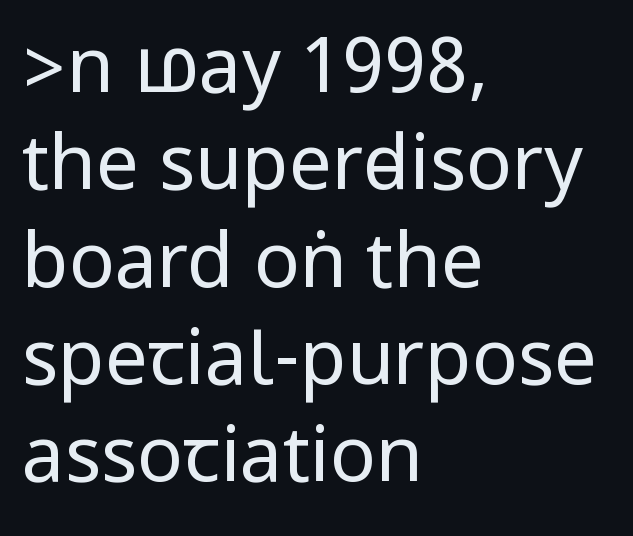
Q: Is the text bold? A: No.
Q: Is the text italic (slanted)? A: No, it is upright.
Q: Is the typeface a serif or a sans-serif typeface? A: Sans-serif.
Q: Is the text underlined? A: No.
Q: How is the paragraph aligned? A: Left-aligned.
Q: Is the spacing between letters normal or unusually wide? A: Normal.
Q: Is the spacing between lines tight, normal or loose? A: Normal.
Q: Width (condensed, normal, or wide)? A: Condensed.
Q: Stroke contrast? A: Low.
